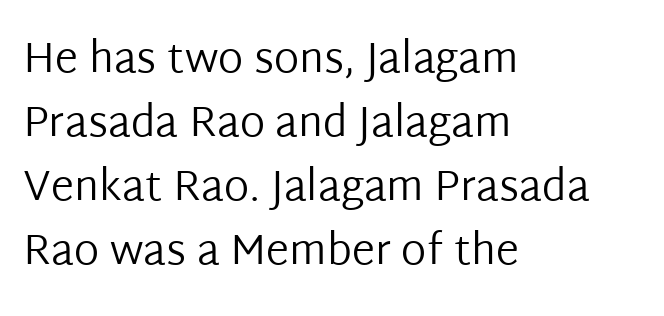
{"serif": "no", "italic": "no", "bold": "no", "weight": "regular", "width": "normal", "stroke_contrast": "low", "x_height": "medium", "monospaced": "no", "underline": "no", "align": "left", "line_spacing": "normal", "line_spacing_ratio": 1.52, "letter_spacing": "normal", "letter_spacing_em": 0.0, "glyph_px": 42}
